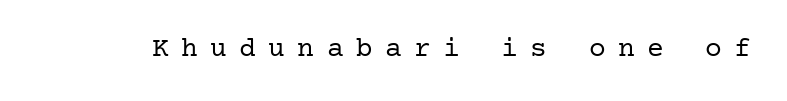
Classification — serif. Clear beneath every line of the passage. Summary of weight: not heavy and not bold. Someone cranked the tracking dial way up on this one. Posture: upright roman.
